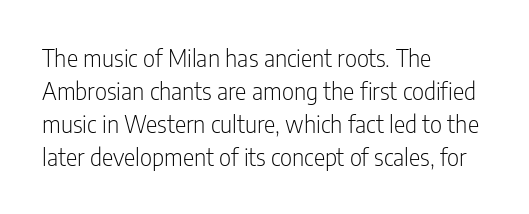
The image shows 24 px text type, upright; set left-aligned, normal line spacing (1.37x), normal letter spacing, not underlined.
